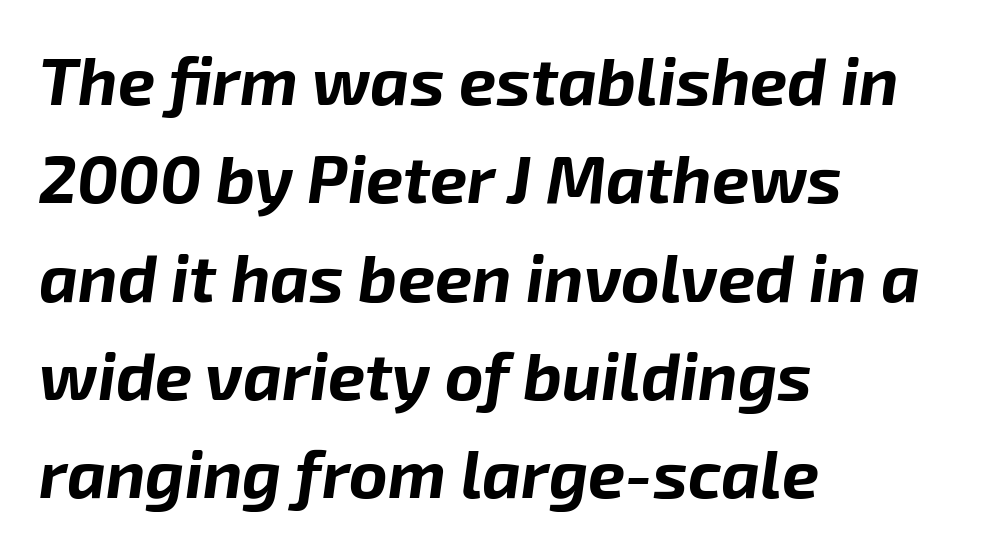
{"italic": "yes", "lean": "right", "slant_degrees": 8, "bold": "yes", "weight": "bold", "width": "normal", "stroke_contrast": "low", "x_height": "medium", "monospaced": "no", "underline": "no", "align": "left", "line_spacing": "normal", "line_spacing_ratio": 1.49, "letter_spacing": "normal", "letter_spacing_em": 0.0, "glyph_px": 66}
